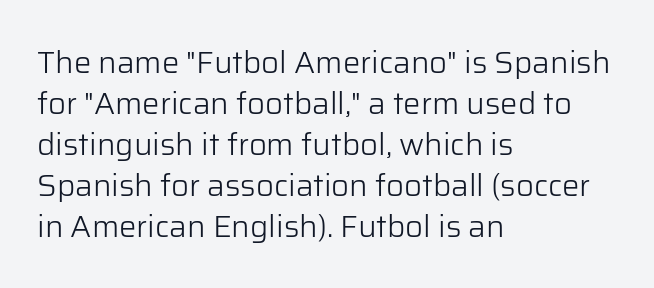
{"serif": "no", "italic": "no", "bold": "no", "weight": "light", "width": "normal", "stroke_contrast": "low", "x_height": "medium", "monospaced": "no", "underline": "no", "align": "left", "line_spacing": "normal", "line_spacing_ratio": 1.32, "letter_spacing": "normal", "letter_spacing_em": 0.0, "glyph_px": 31}
